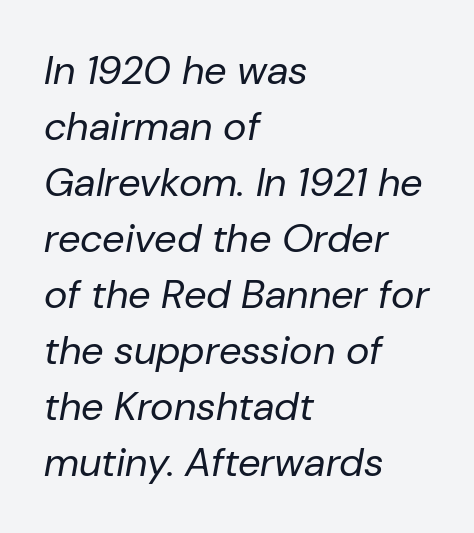
Notice how descenders clear the ascenders below comfortably — that's standard leading. The whole block is typeset with a tilt. Note the varied advance widths — an 'i' is clearly narrower than an 'm'. A light-to-regular cut is what we see here.
